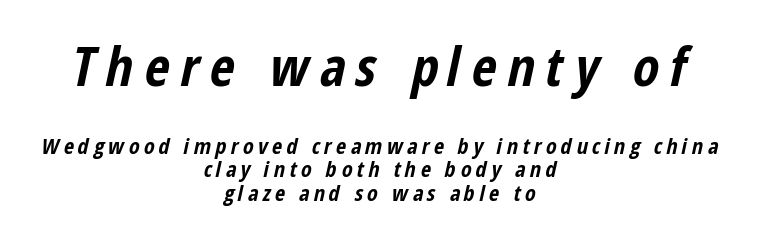
Scale decreases going downward across the two blocks. Words float on clear page, feet unadorned. Display-style spreading of the glyphs; the letterfit is very open. Characters are canted at an angle relative to the baseline's perpendicular. Summary of vertical rhythm: compact, with narrow interline spacing.
